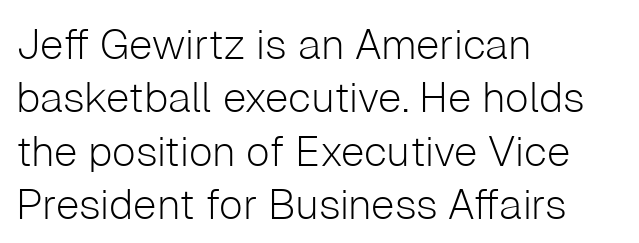
The image shows 42 px light sans-serif type, upright; set left-aligned, normal line spacing (1.27x), normal letter spacing, not underlined; low stroke contrast and a medium x-height.
